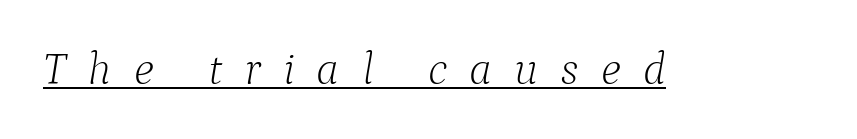
{"serif": "yes", "italic": "yes", "lean": "right", "slant_degrees": 9, "bold": "no", "weight": "light", "width": "normal", "stroke_contrast": "low", "x_height": "medium", "monospaced": "no", "underline": "yes", "letter_spacing": "wide", "letter_spacing_em": 0.48, "glyph_px": 46}
